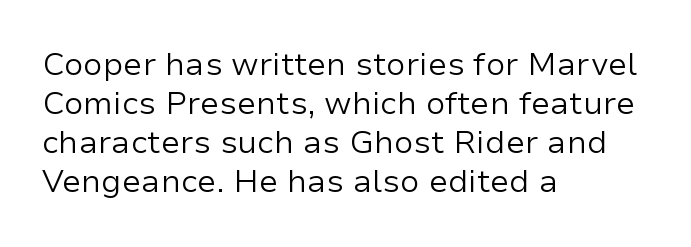
The image shows 32 px regular-weight sans-serif type, upright; set left-aligned, line spacing 1.22x, normal letter spacing, not underlined; low stroke contrast and a medium x-height.
